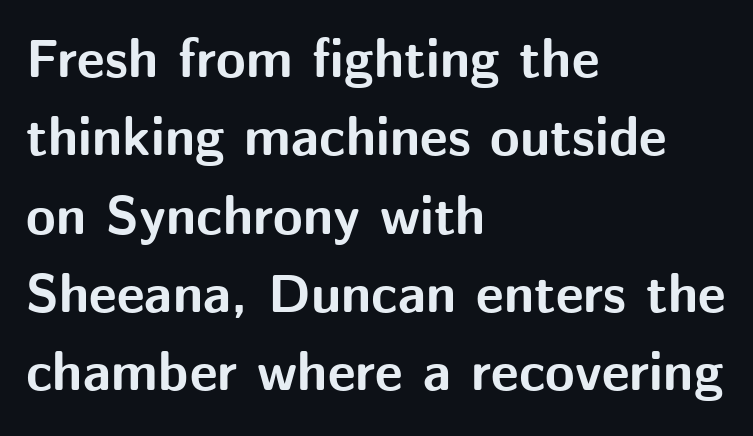
The image shows 54 px bold sans-serif type, upright; set left-aligned, normal line spacing (1.45x), normal letter spacing, not underlined; medium stroke contrast and a medium x-height.
